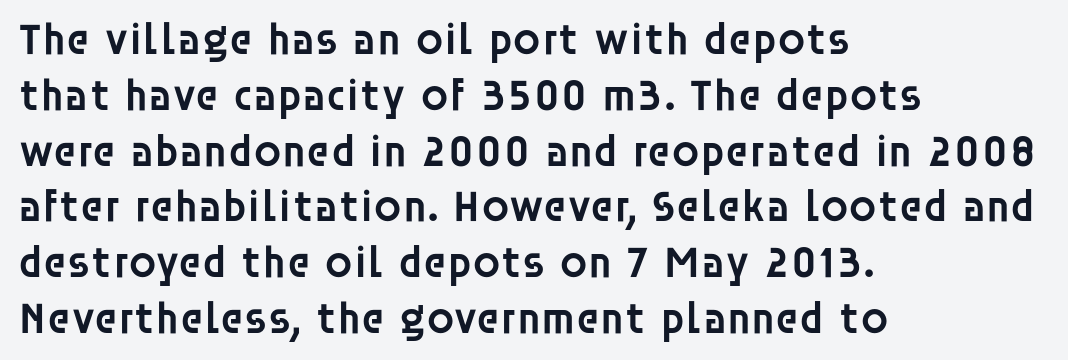
{"serif": "no", "italic": "no", "bold": "semi", "weight": "semibold", "width": "normal", "stroke_contrast": "low", "x_height": "large", "monospaced": "no", "underline": "no", "align": "left", "line_spacing_ratio": 1.24, "letter_spacing": "normal", "letter_spacing_em": 0.0, "glyph_px": 45}
